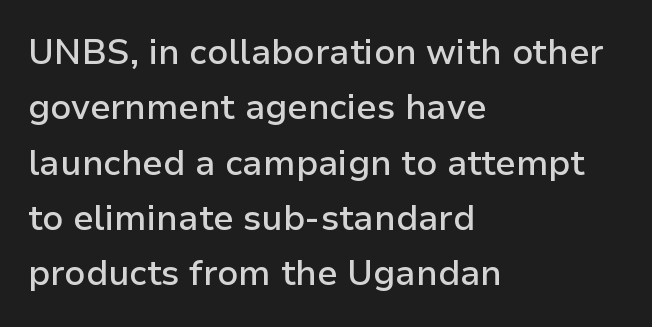
Q: Is the text bold? A: Semi-bold.
Q: Is the text italic (slanted)? A: No, it is upright.
Q: Is the typeface a serif or a sans-serif typeface? A: Sans-serif.
Q: Is the text underlined? A: No.
Q: How is the paragraph aligned? A: Left-aligned.
Q: Is the spacing between letters normal or unusually wide? A: Normal.
Q: Is the spacing between lines tight, normal or loose? A: Normal.
Q: Width (condensed, normal, or wide)? A: Normal.
Q: Stroke contrast? A: Low.
Q: x-height? A: Medium.
Q: Monospaced? A: No.
